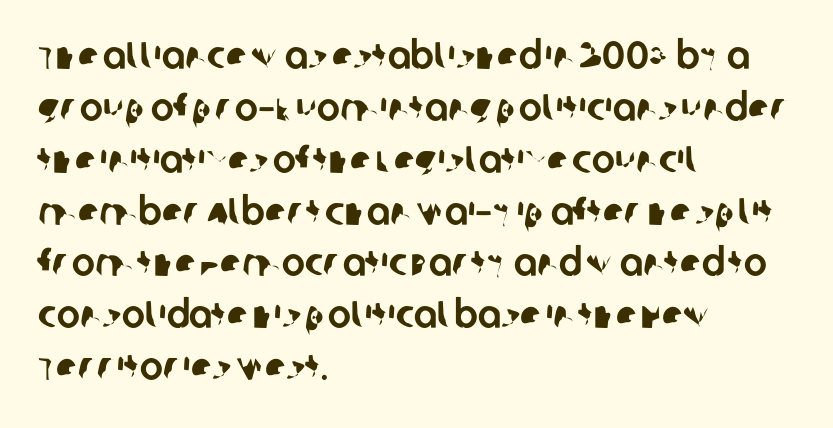
The image shows 39 px sans-serif type; set left-aligned, normal line spacing (1.33x), normal letter spacing, not underlined; low stroke contrast and a large x-height.
